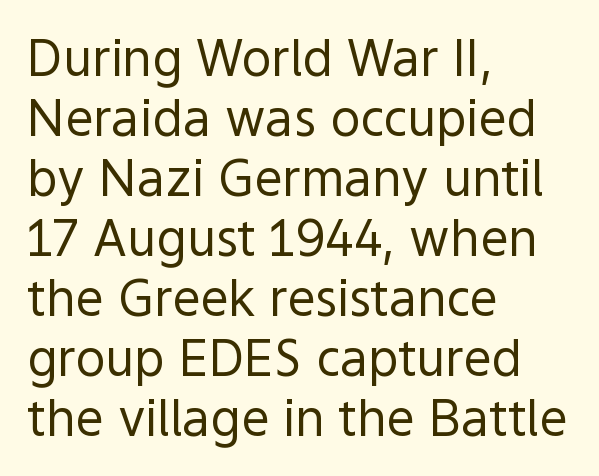
Caption: standard tracking, unaltered. Proportional: the letters do not fall into vertical columns. Posture: upright roman. The strip under each line holds only bare page. Weight: not bold — regular or lighter.
